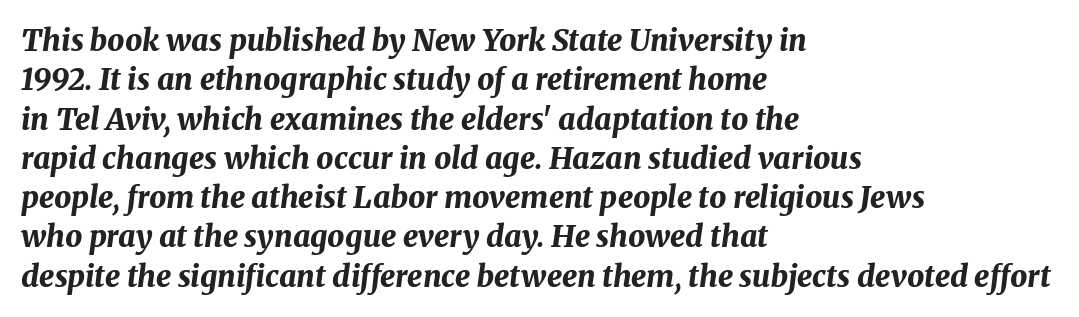
Q: Is the text bold? A: Yes.
Q: Is the text italic (slanted)? A: Yes, it leans right by about 8 degrees.
Q: Is the text underlined? A: No.
Q: How is the paragraph aligned? A: Left-aligned.
Q: Is the spacing between letters normal or unusually wide? A: Normal.
Q: Is the spacing between lines tight, normal or loose? A: Normal.
Q: Width (condensed, normal, or wide)? A: Normal.
Q: Stroke contrast? A: Medium.
Q: x-height? A: Medium.
Q: Monospaced? A: No.
